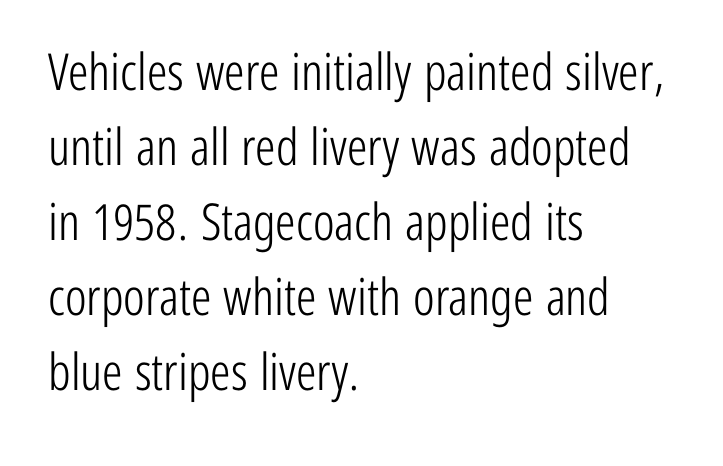
This sample uses plain, unmodified letter spacing. No italicization has been applied; the sample stays upright. Look at the bottom of the vertical strokes: they stop flat, with no serifs. Visually the block forms a straight wall on the left and a jagged coastline on the right.
